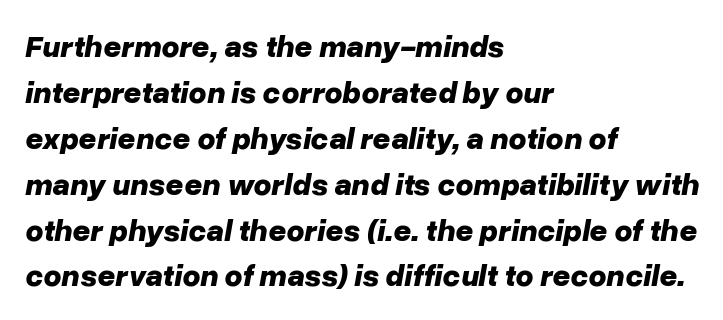
The image shows 31 px bold type, italic (leaning right); set left-aligned, normal line spacing (1.48x), normal letter spacing, not underlined; low stroke contrast and a medium x-height.
